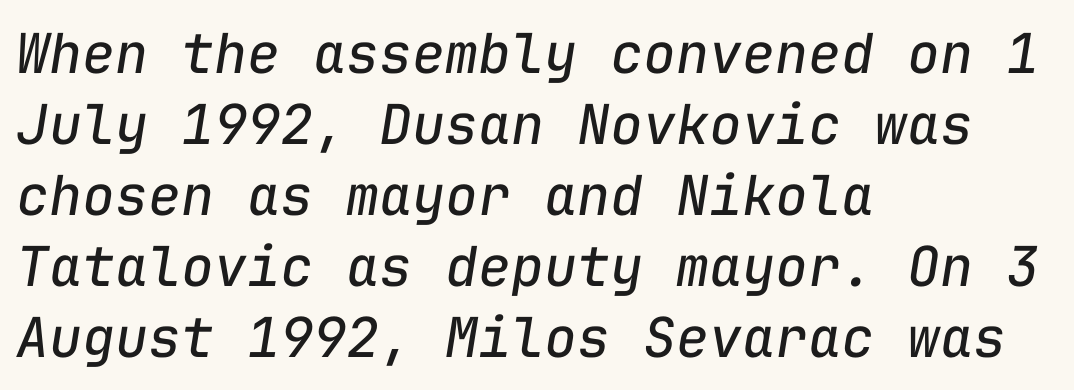
This block has exactly the height ordinary leading produces. The passage shown is not underscored anywhere. Would a proofreader flag this as italicized? Yes. Notice how the passage keeps a crisp vertical edge on the left only. This sample uses plain, unmodified letter spacing.
